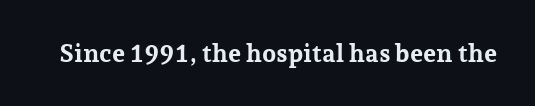
Underlining? Definitely not there. Strong, thick strokes mark this as bold type. This sample uses an upright cut, with every glyph sitting square on the baseline. A typesetter would call this zero additional tracking.
